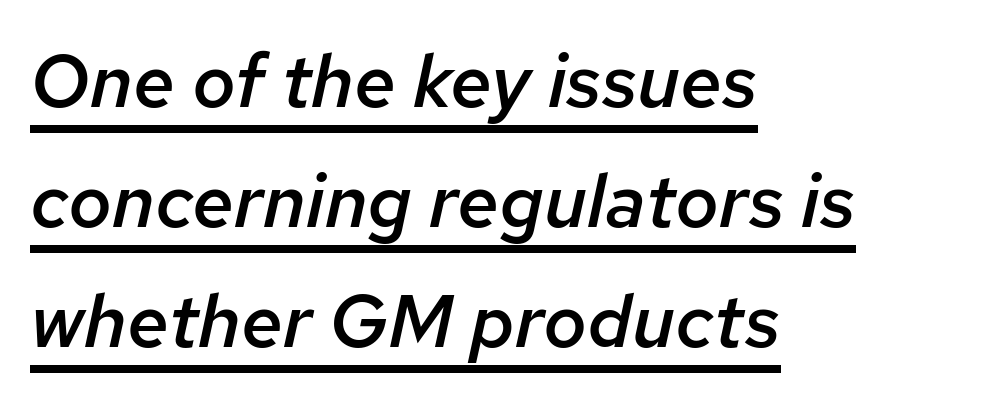
The image shows 75 px semibold type, italic (leaning right); set left-aligned, normal line spacing (1.6x), normal letter spacing, underlined; low stroke contrast and a medium x-height.
